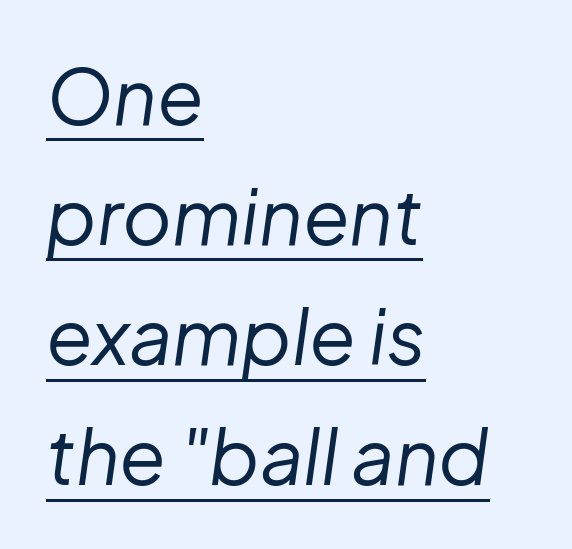
The image shows 76 px regular-weight type, italic (leaning right); set left-aligned, normal line spacing (1.58x), normal letter spacing, underlined; low stroke contrast and a medium x-height.
